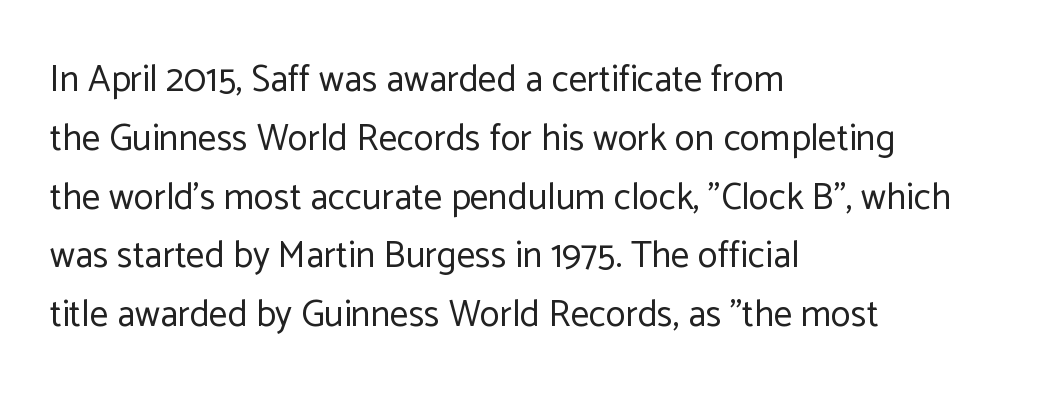
Q: Is the text bold? A: No.
Q: Is the text italic (slanted)? A: No, it is upright.
Q: Is the typeface a serif or a sans-serif typeface? A: Sans-serif.
Q: Is the text underlined? A: No.
Q: How is the paragraph aligned? A: Left-aligned.
Q: Is the spacing between letters normal or unusually wide? A: Normal.
Q: Is the spacing between lines tight, normal or loose? A: Normal.
Q: Width (condensed, normal, or wide)? A: Normal.
Q: Stroke contrast? A: Low.
Q: x-height? A: Medium.
Q: Monospaced? A: No.
